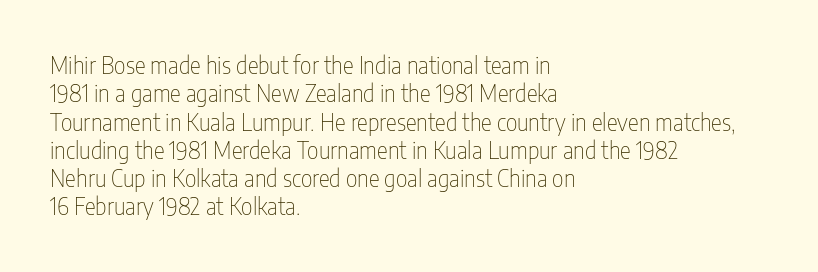
Nobody touched the tracking dial on this one. Visually the block forms a straight wall on the left and a jagged coastline on the right. Posture: upright roman. Beneath every word, the page is bare.
